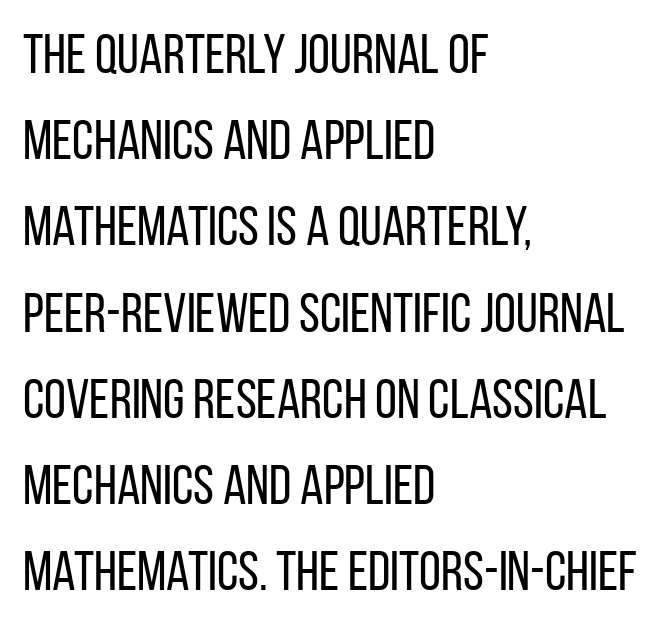
The image shows 56 px regular-weight, condensed sans-serif type, upright; set left-aligned, normal line spacing (1.54x), normal letter spacing, not underlined; low stroke contrast and a large x-height.
